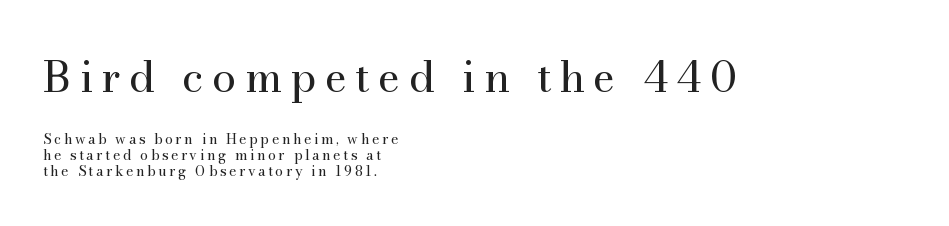
Nothing heavy about these letters — not bold at all. The upper block of text is set noticeably larger than the block beneath it. The characters display serif detailing at their extremities. The lettering stays uniformly vertical, giving the passage a roman look. Alignment: flush left. A bare baseline throughout the passage.
